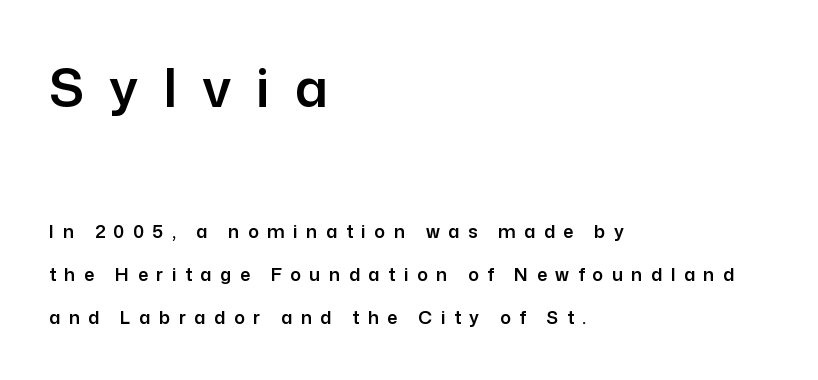
The image shows 53 px sans-serif type, upright; set left-aligned, loose line spacing (2.39x), unusually wide letter spacing (+0.47 em), not underlined; the first (top) block is 2.94x larger; low stroke contrast and a medium x-height.
